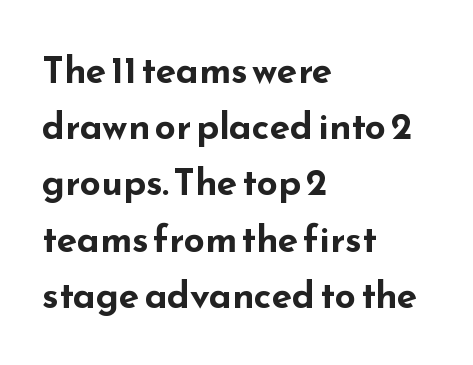
Q: Is the text bold? A: Yes.
Q: Is the text italic (slanted)? A: No, it is upright.
Q: Is the typeface a serif or a sans-serif typeface? A: Sans-serif.
Q: Is the text underlined? A: No.
Q: How is the paragraph aligned? A: Left-aligned.
Q: Is the spacing between letters normal or unusually wide? A: Normal.
Q: Is the spacing between lines tight, normal or loose? A: Normal.
Q: Width (condensed, normal, or wide)? A: Wide.
Q: Stroke contrast? A: Low.
Q: x-height? A: Small.
Q: Monospaced? A: No.
